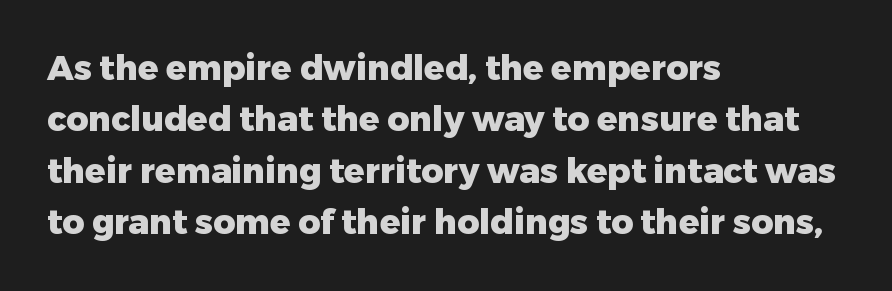
The image shows 34 px heavy sans-serif type, upright; set left-aligned, normal line spacing (1.51x), normal letter spacing, not underlined; low stroke contrast and a medium x-height.
